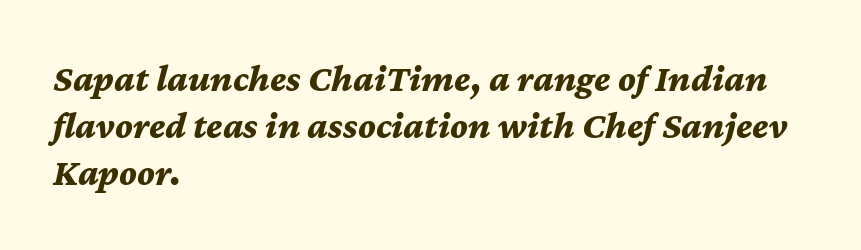
Summary of weight: heavy, a full bold. There is no visible air inserted between adjacent glyphs. You can tell it's italic because the verticals aren't actually vertical. The specimen omits any rule beneath the text block's lines. Which margin do the lines hug? The left one — the right edge is uneven. Looks like regular typesetting: each glyph gets only the width it needs.
